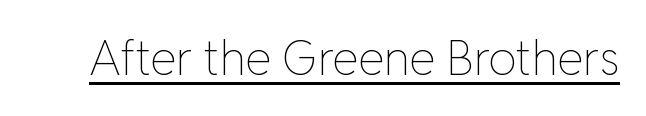
The image shows 47 px thin type, upright; set normal letter spacing, underlined; low stroke contrast and a medium x-height.
